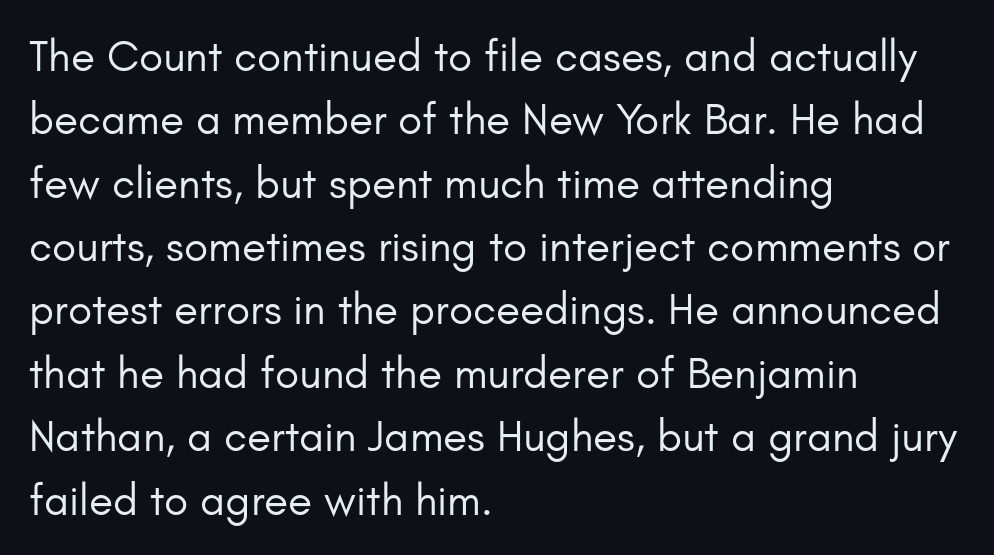
Q: Is the text bold? A: No.
Q: Is the text italic (slanted)? A: No, it is upright.
Q: Is the typeface a serif or a sans-serif typeface? A: Sans-serif.
Q: Is the text underlined? A: No.
Q: How is the paragraph aligned? A: Left-aligned.
Q: Is the spacing between letters normal or unusually wide? A: Normal.
Q: Is the spacing between lines tight, normal or loose? A: Normal.
Q: Width (condensed, normal, or wide)? A: Normal.
Q: Stroke contrast? A: Low.
Q: x-height? A: Small.
Q: Monospaced? A: No.
